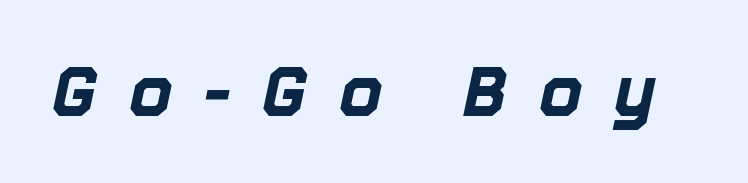
The image shows 70 px bold type, italic (leaning right); set unusually wide letter spacing (+0.44 em), not underlined; a medium x-height.
